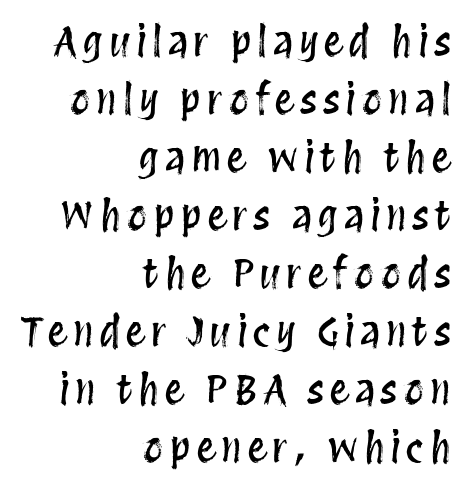
{"italic": "no", "width": "condensed", "stroke_contrast": "medium", "x_height": "large", "monospaced": "no", "underline": "no", "align": "right", "line_spacing": "normal", "line_spacing_ratio": 1.45, "glyph_px": 40}
